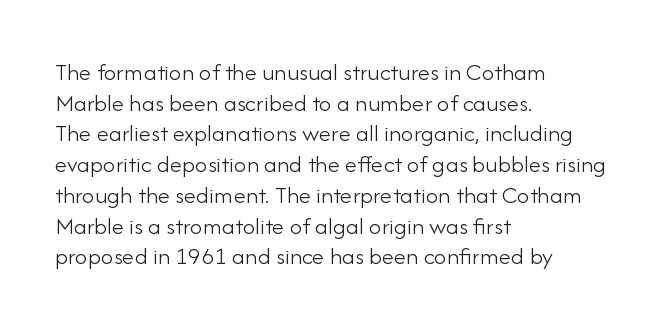
{"italic": "no", "bold": "no", "underline": "no", "align": "left", "line_spacing_ratio": 1.23, "letter_spacing": "normal", "letter_spacing_em": 0.0, "glyph_px": 25}
